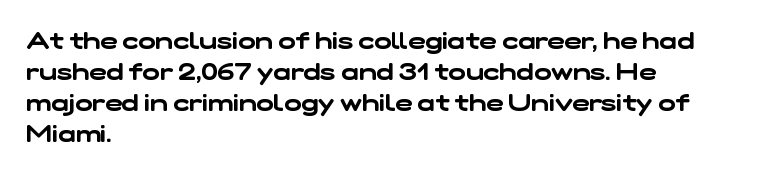
{"underline": "no", "align": "left", "line_spacing": "normal", "line_spacing_ratio": 1.35, "letter_spacing": "normal", "letter_spacing_em": 0.0, "glyph_px": 23}
